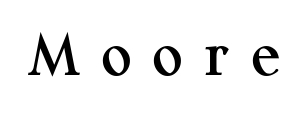
The image shows 67 px serif type, upright; set unusually wide letter spacing (+0.33 em), not underlined; medium stroke contrast and a medium x-height.
